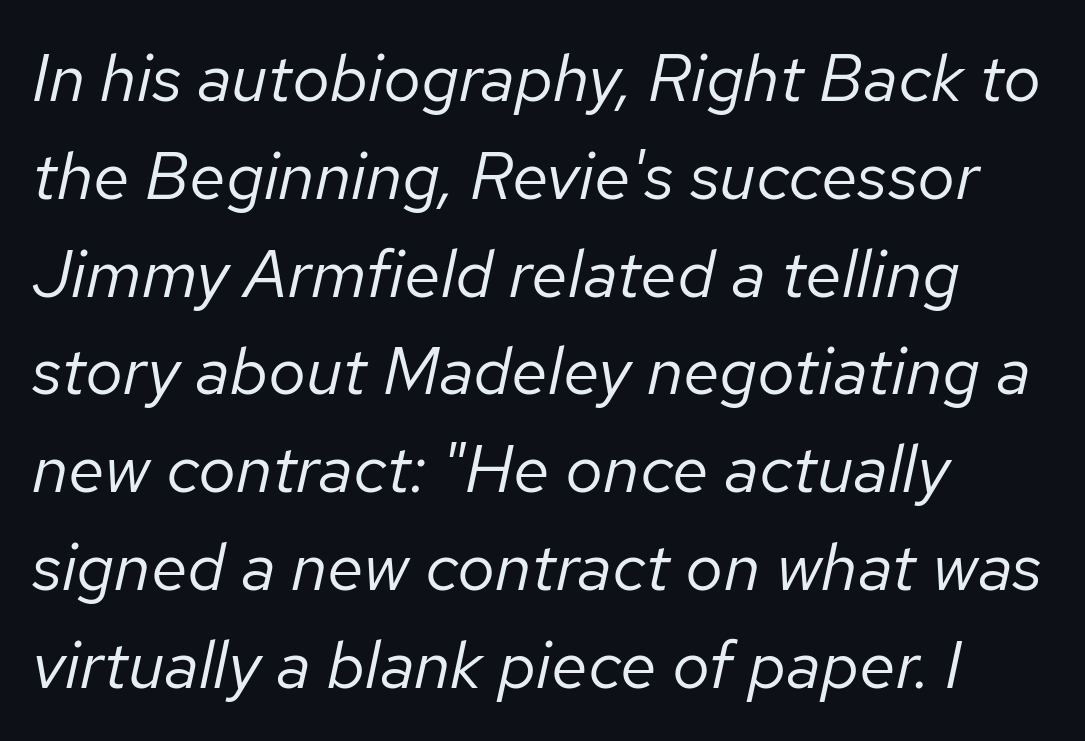
Counters stay open thanks to moderate or lighter strokes. The face used here has a pronounced slope to its letters. This sample has the flowing, uneven cadence of proportional lettering. Unmarked baselines from the first word to the last. All the whitespace from short lines collects on the right. What stands out about the letter spacing? Nothing — it is the standard amount.
